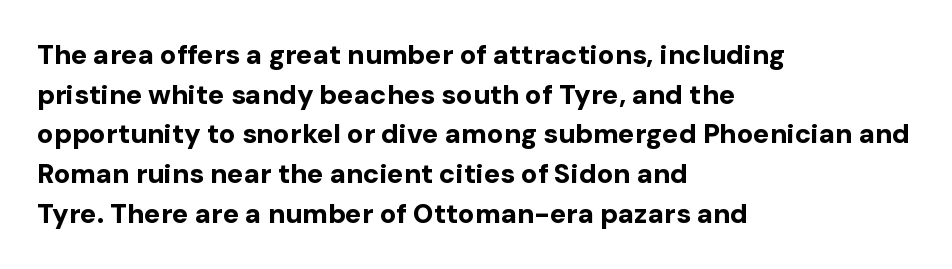
The glyphs are unaccompanied by any horizontal stroke below them. The characters look thick and weighty, a clear bold. Horizontally, the lines are justified to the leading edge only. Successive baselines arrive at the customary interval. Ordinary non-slanted type is in use.
